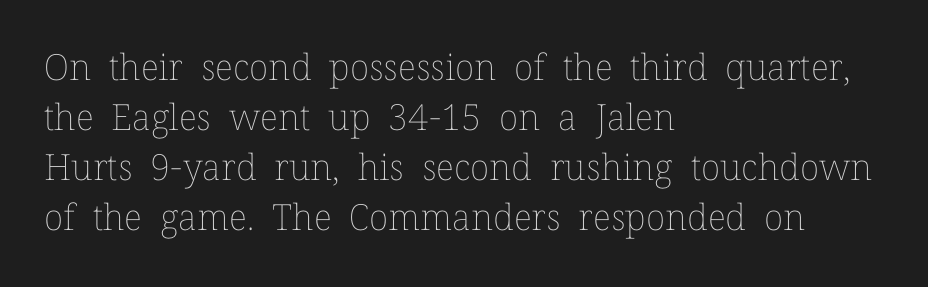
The gaps between neighbouring characters are ordinary and unremarkable. The lines are quadded left. Baseline-to-baseline distance is the conventional proportion of letter height. The specimen reads as upright at a glance. The specimen omits any rule beneath the text block's lines.
